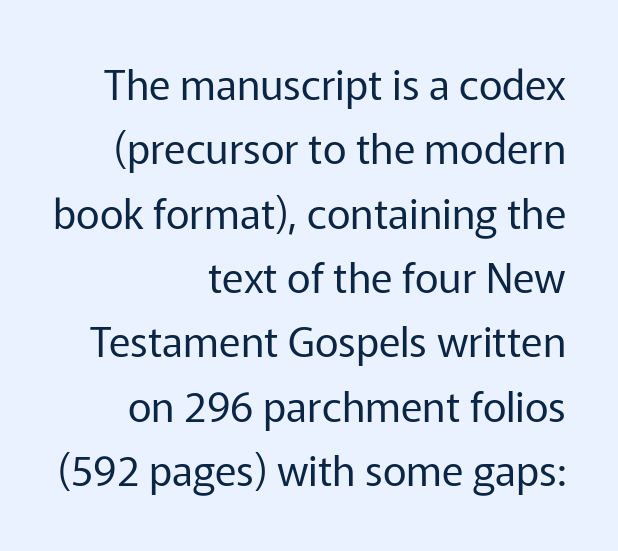
Underline: absent. Italic? Not at all — the glyphs are vertical. The passage is arranged like a letterhead date or caption credit — flush right. Are there feet on the stems? There aren't — it's a sans. Proportional: the letters do not fall into vertical columns.
